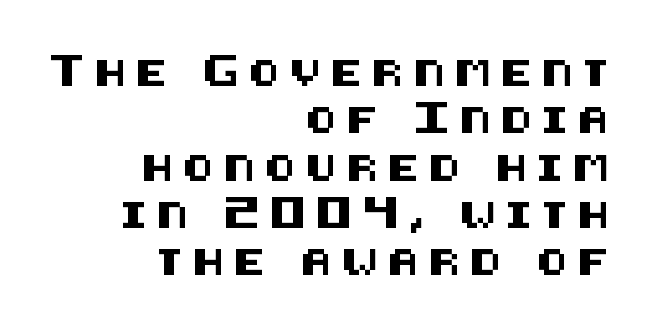
The image shows 26 px text type, upright; set right-aligned, line spacing 1.82x, unusually wide letter spacing (+0.38 em), not underlined.
